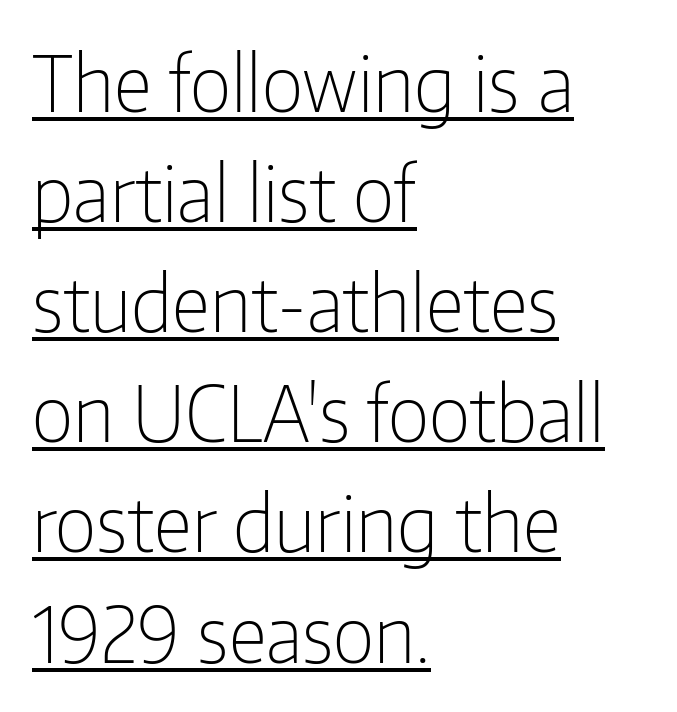
Q: Is the text bold? A: No.
Q: Is the text italic (slanted)? A: No, it is upright.
Q: Is the typeface a serif or a sans-serif typeface? A: Sans-serif.
Q: Is the text underlined? A: Yes.
Q: How is the paragraph aligned? A: Left-aligned.
Q: Is the spacing between letters normal or unusually wide? A: Normal.
Q: Is the spacing between lines tight, normal or loose? A: Normal.
Q: Width (condensed, normal, or wide)? A: Condensed.
Q: Stroke contrast? A: Low.
Q: x-height? A: Medium.
Q: Monospaced? A: No.
